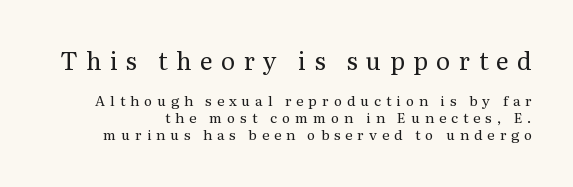
Between these two stacked blocks, the higher one wins on size. A bare baseline throughout the passage. Short note: letters widely spaced. Stroke mass is kept to a normal reading level or below.
